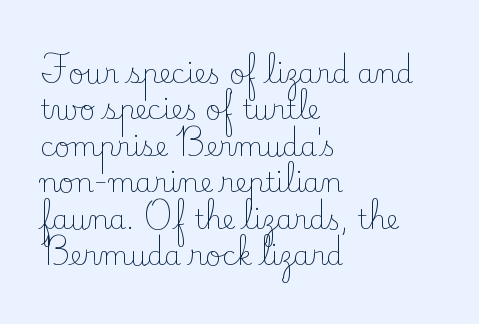
Q: Is the text bold? A: No.
Q: Is the text italic (slanted)? A: No, it is upright.
Q: Is the text underlined? A: No.
Q: How is the paragraph aligned? A: Left-aligned.
Q: Is the spacing between letters normal or unusually wide? A: Normal.
Q: Is the spacing between lines tight, normal or loose? A: Normal.
